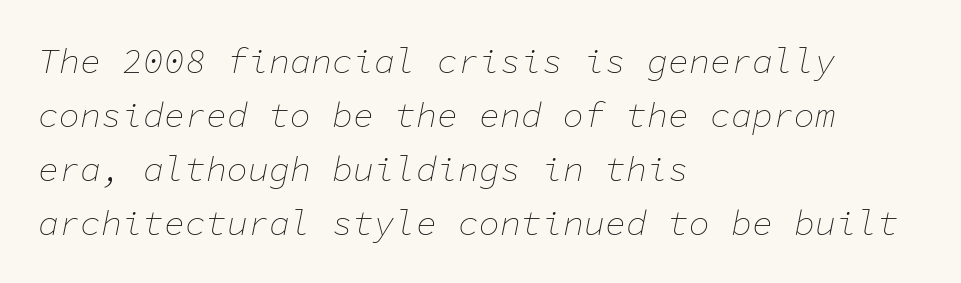
Spacing between characters is what you'd get straight out of the box. A clean baseline with only descenders dipping below it. The weight tops out at a normal text grade. Reading down the block, your eye returns to a fixed left position each line.
